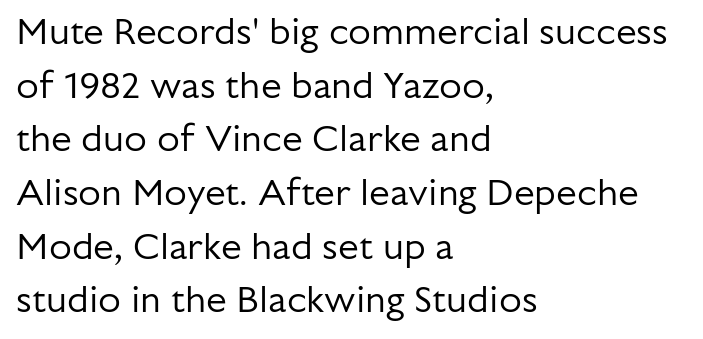
Where is the straight margin? On the left. Counters stay open thanks to moderate or lighter strokes. Normally led — the rows are evenly, conventionally spaced. You could call the tracking neutral — neither tight nor loose. Is this a fixed-width face? No — the glyphs have proportional, varying widths.
